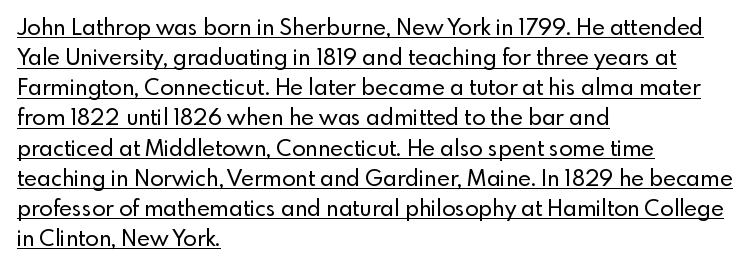
Q: Is the text italic (slanted)? A: No, it is upright.
Q: Is the text underlined? A: Yes.
Q: How is the paragraph aligned? A: Left-aligned.
Q: Is the spacing between letters normal or unusually wide? A: Normal.
Q: Is the spacing between lines tight, normal or loose? A: Normal.
